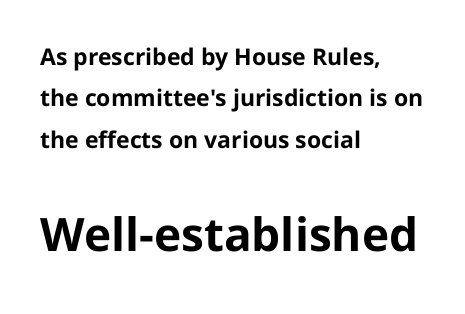
Q: Is the text bold? A: Yes.
Q: Is the text italic (slanted)? A: No, it is upright.
Q: Is the typeface a serif or a sans-serif typeface? A: Sans-serif.
Q: Is the text underlined? A: No.
Q: How is the paragraph aligned? A: Left-aligned.
Q: Is the spacing between letters normal or unusually wide? A: Normal.
Q: Which block of text is set in a larger size, the first (top) or the second (bottom)? A: The second (bottom) one.
Q: Width (condensed, normal, or wide)? A: Normal.
Q: Stroke contrast? A: Low.
Q: x-height? A: Medium.
Q: Monospaced? A: No.
